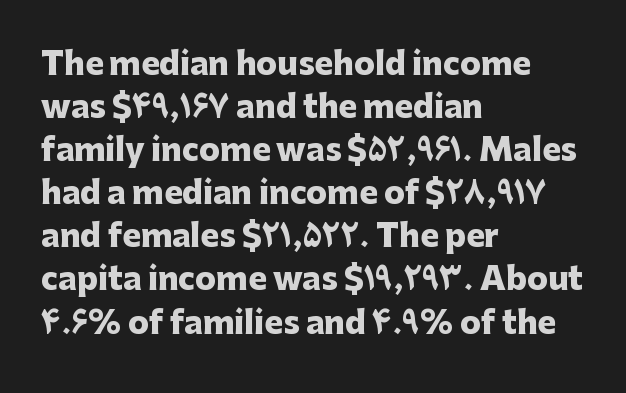
The type is set solid horizontally, with unmodified tracking. The paragraph shown leans on its left margin. This sample has the flowing, uneven cadence of proportional lettering. Heavy-handed strokes throughout: this text is bold. The area under the type is left untouched. Nope, no serifs anywhere on these letters.
